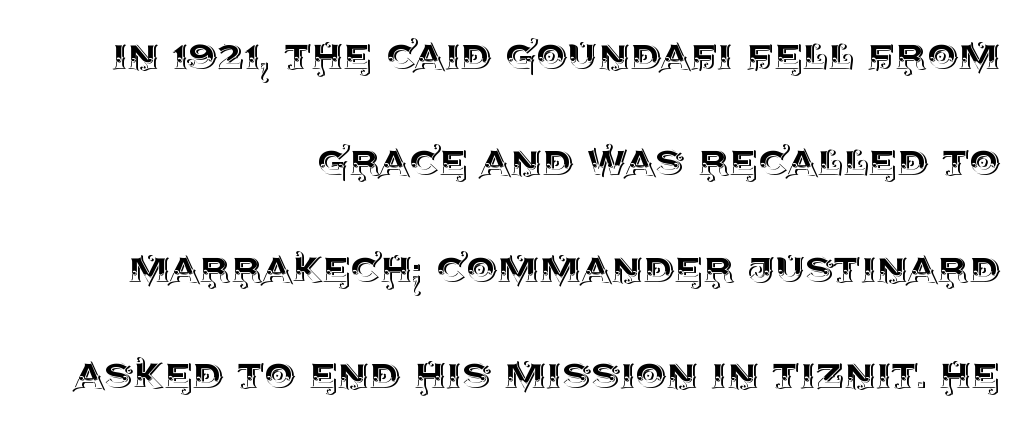
{"italic": "no", "width": "normal", "x_height": "large", "monospaced": "no", "underline": "no", "align": "right", "line_spacing": "loose", "line_spacing_ratio": 2.17, "letter_spacing": "normal", "letter_spacing_em": 0.0, "glyph_px": 49}
